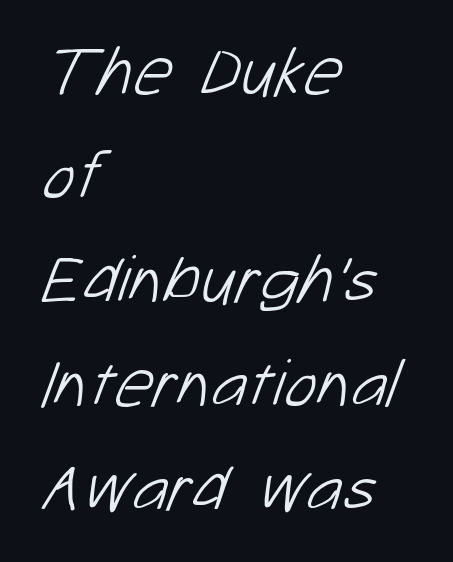
{"serif": "no", "bold": "no", "weight": "light", "width": "normal", "stroke_contrast": "low", "x_height": "medium", "monospaced": "no", "underline": "no", "align": "left", "line_spacing": "normal", "line_spacing_ratio": 1.53, "letter_spacing": "normal", "letter_spacing_em": 0.0, "glyph_px": 68}
